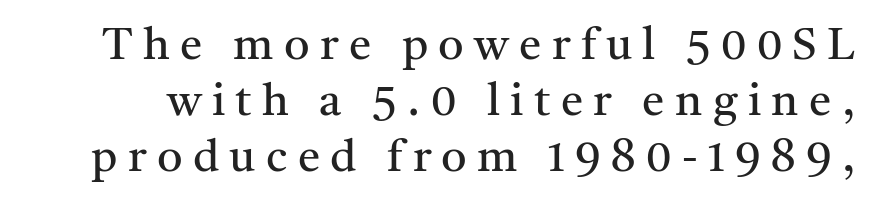
{"serif": "yes", "italic": "no", "bold": "no", "weight": "regular", "width": "normal", "stroke_contrast": "medium", "x_height": "medium", "monospaced": "no", "underline": "no", "line_spacing_ratio": 1.24, "letter_spacing": "wide", "letter_spacing_em": 0.23, "glyph_px": 45}
